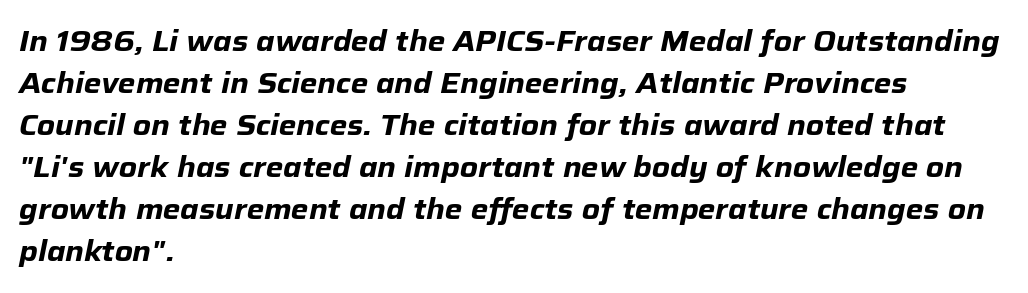
The rows are spaced the way most documents space them. The passage shown leans; its letterforms are oblique. Students, note that the glyphs here touch the page at normal intervals. This sample has the flowing, uneven cadence of proportional lettering.
